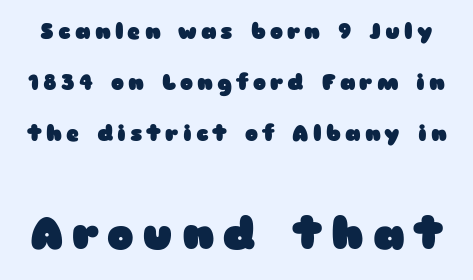
{"serif": "no", "italic": "no", "bold": "yes", "weight": "heavy", "width": "wide", "stroke_contrast": "low", "x_height": "medium", "monospaced": "no", "underline": "no", "line_spacing": "loose", "line_spacing_ratio": 2.31, "larger_block": "second", "size_ratio": 2.05, "glyph_px": 45}
